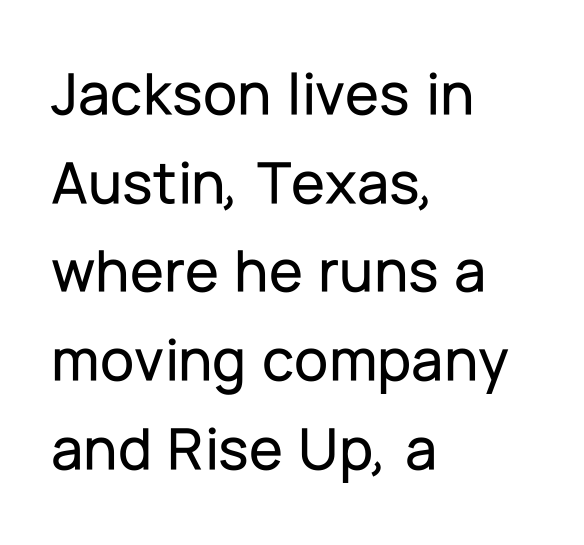
Spacing between characters is what you'd get straight out of the box. The letters stand upright; this is a roman face. The space between consecutive lines is moderate. Does the copy run flush right? No — it runs flush left. You could not count columns in this text — the font is proportionally spaced. What kind of face is this? One without serifs — a sans.
